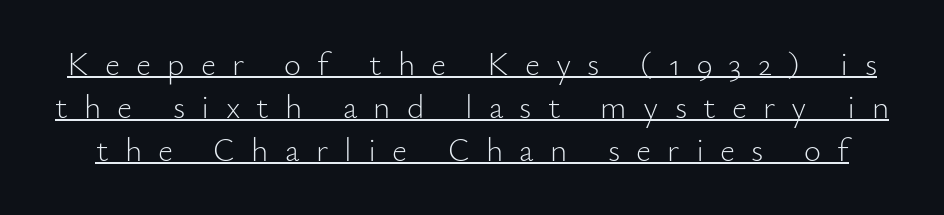
Q: Is the text bold? A: No.
Q: Is the text italic (slanted)? A: No, it is upright.
Q: Is the typeface a serif or a sans-serif typeface? A: Sans-serif.
Q: Is the text underlined? A: Yes.
Q: Is the spacing between letters normal or unusually wide? A: Unusually wide.
Q: Is the spacing between lines tight, normal or loose? A: Normal.
Q: Width (condensed, normal, or wide)? A: Normal.
Q: Stroke contrast? A: Low.
Q: x-height? A: Small.
Q: Monospaced? A: No.
